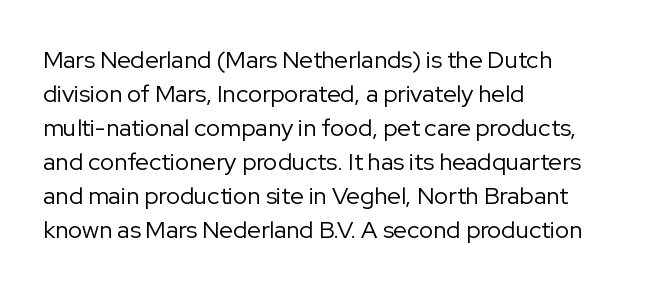
{"italic": "no", "bold": "no", "underline": "no", "align": "left", "line_spacing": "normal", "line_spacing_ratio": 1.42, "letter_spacing": "normal", "letter_spacing_em": 0.0, "glyph_px": 24}
